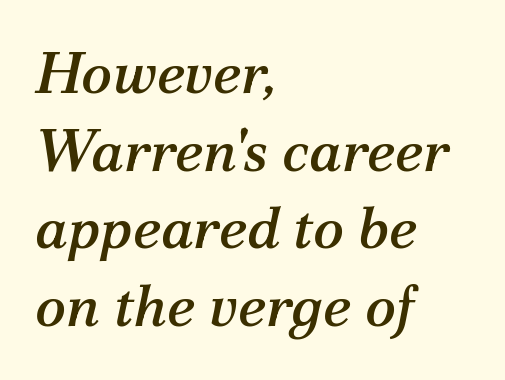
The image shows 58 px serif type, italic (leaning right); set left-aligned, normal line spacing (1.34x), normal letter spacing, not underlined; medium stroke contrast and a medium x-height.
